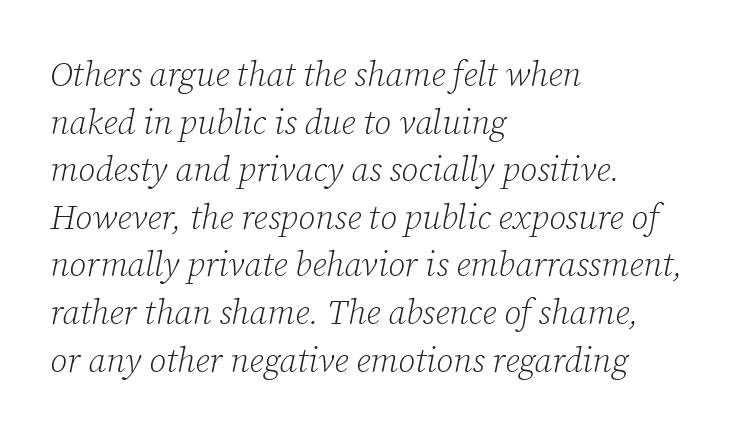
Q: Is the text bold? A: No.
Q: Is the text italic (slanted)? A: Yes, it leans right by about 12 degrees.
Q: Is the typeface a serif or a sans-serif typeface? A: Serif.
Q: Is the text underlined? A: No.
Q: How is the paragraph aligned? A: Left-aligned.
Q: Is the spacing between letters normal or unusually wide? A: Normal.
Q: Is the spacing between lines tight, normal or loose? A: Normal.
Q: Width (condensed, normal, or wide)? A: Normal.
Q: Stroke contrast? A: Low.
Q: x-height? A: Medium.
Q: Monospaced? A: No.
